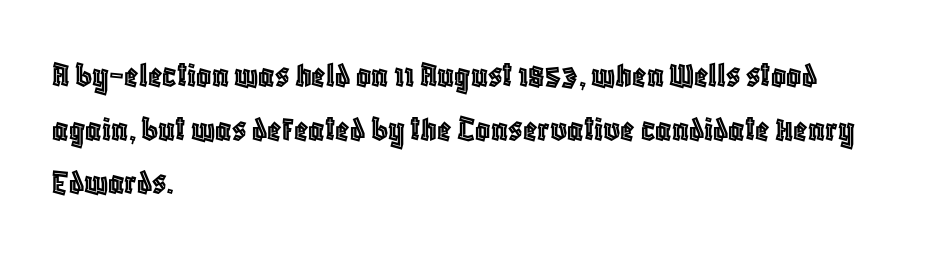
{"italic": "no", "width": "condensed", "x_height": "large", "monospaced": "no", "underline": "no", "align": "left", "line_spacing": "normal", "line_spacing_ratio": 1.45, "letter_spacing": "normal", "letter_spacing_em": 0.0, "glyph_px": 37}
